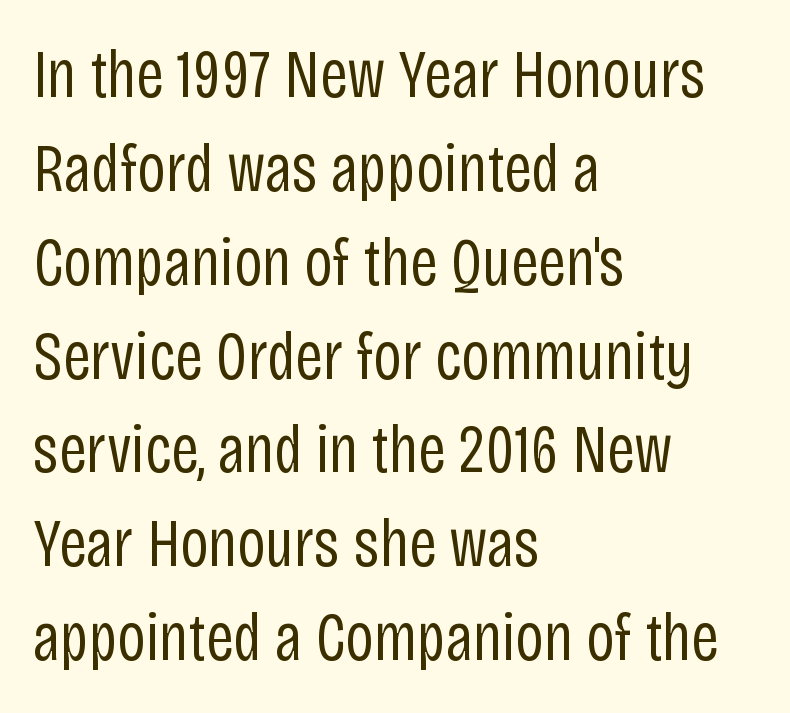
The image shows 68 px regular-weight, condensed sans-serif type, upright; set left-aligned, normal line spacing (1.38x), normal letter spacing, not underlined; low stroke contrast and a large x-height.
